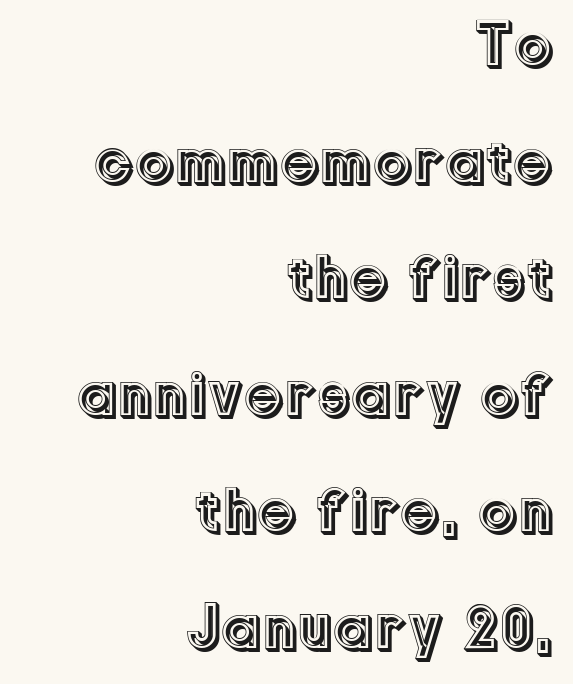
{"italic": "no", "width": "normal", "x_height": "medium", "monospaced": "no", "underline": "no", "align": "right", "line_spacing_ratio": 1.85, "letter_spacing": "normal", "letter_spacing_em": 0.0, "glyph_px": 63}
